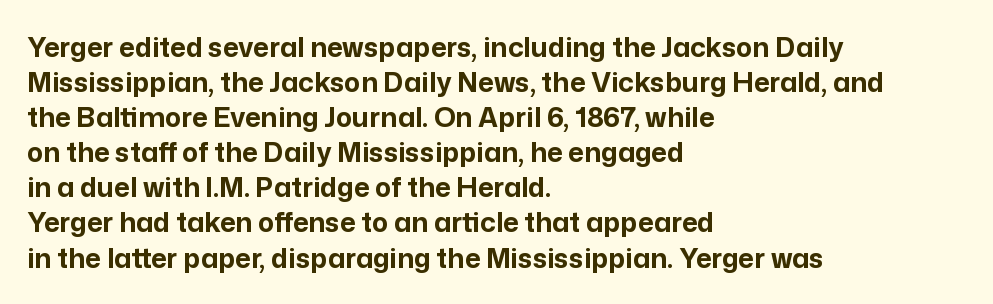
Q: Is the text bold? A: Yes.
Q: Is the text italic (slanted)? A: No, it is upright.
Q: Is the text underlined? A: No.
Q: How is the paragraph aligned? A: Left-aligned.
Q: Is the spacing between letters normal or unusually wide? A: Normal.
Q: Is the spacing between lines tight, normal or loose? A: Normal.
